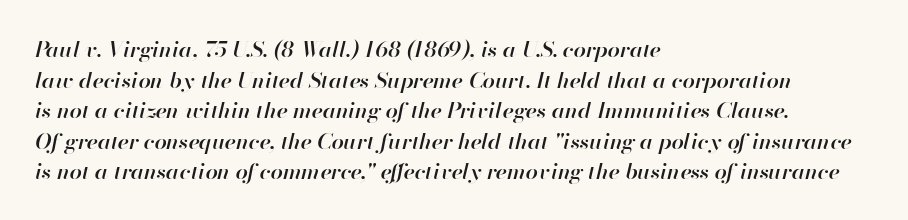
Q: Is the text bold? A: Semi-bold.
Q: Is the text italic (slanted)? A: Yes, it leans right by about 13 degrees.
Q: Is the text underlined? A: No.
Q: How is the paragraph aligned? A: Left-aligned.
Q: Is the spacing between letters normal or unusually wide? A: Normal.
Q: Is the spacing between lines tight, normal or loose? A: Normal.
